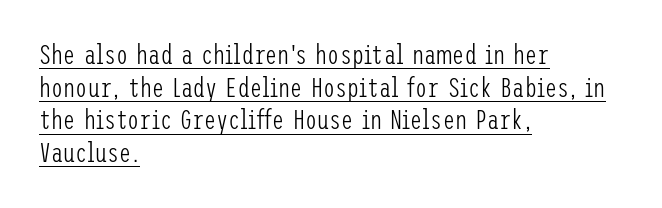
The image shows 27 px text type, upright; set left-aligned, line spacing 1.21x, normal letter spacing, underlined.
